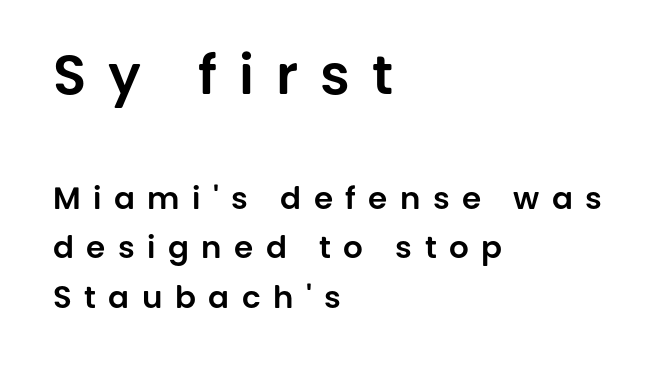
Q: Is the text italic (slanted)? A: No, it is upright.
Q: Is the typeface a serif or a sans-serif typeface? A: Sans-serif.
Q: Is the text underlined? A: No.
Q: How is the paragraph aligned? A: Left-aligned.
Q: Is the spacing between letters normal or unusually wide? A: Unusually wide.
Q: Is the spacing between lines tight, normal or loose? A: Normal.
Q: Which block of text is set in a larger size, the first (top) or the second (bottom)? A: The first (top) one.
Q: Width (condensed, normal, or wide)? A: Normal.
Q: Stroke contrast? A: Low.
Q: x-height? A: Large.
Q: Monospaced? A: No.
